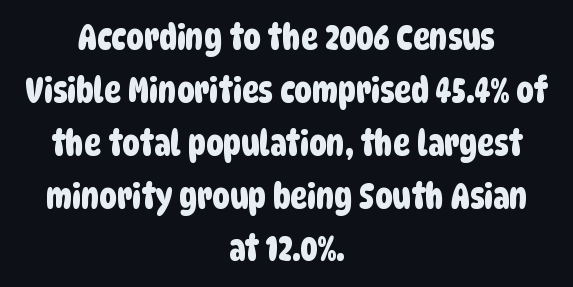
The image shows 35 px condensed sans-serif type; set centered, normal line spacing (1.51x), normal letter spacing, not underlined; low stroke contrast and a large x-height.
